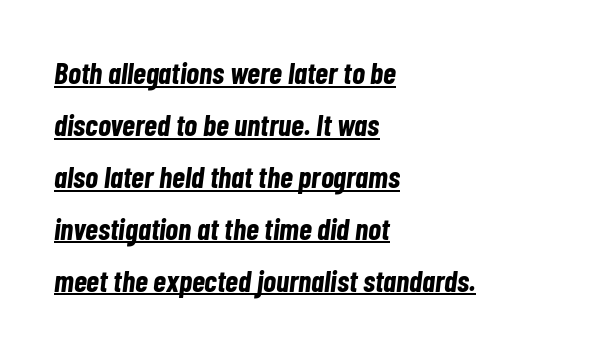
The rendering applies a slant to the glyphs. The text block is weighted toward the left margin, trailing off unevenly rightward. Do the characters align in a grid? No, the font is proportional. The string is rendered with underlining switched on. A dark, heavy texture on the line: the type is bold. These lines keep a tight, regular rhythm from letter to letter.
